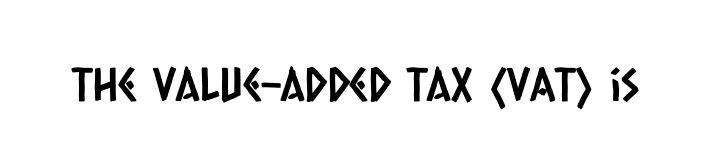
Decoration check: the copy has no underline. How are the letters spaced? Ordinarily, with no added tracking. This is sans-serif lettering, the kind often seen on screens and signage. Note the varied advance widths — an 'i' is clearly narrower than an 'm'.
